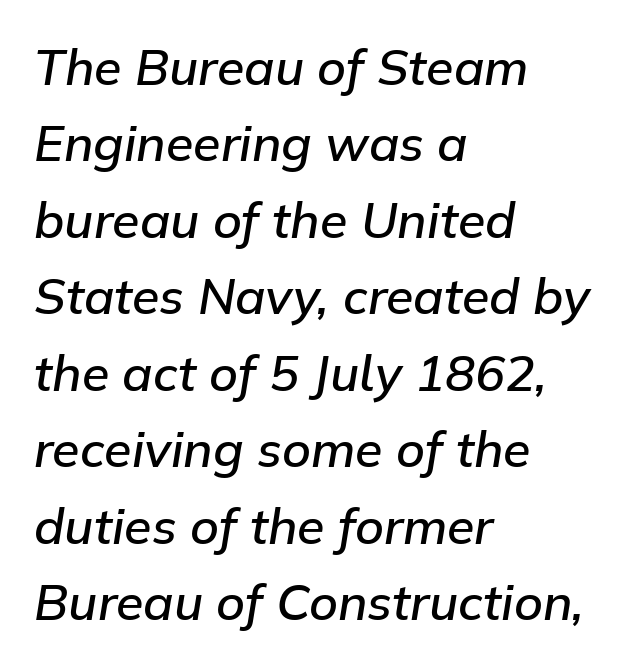
The letters are slanted; this is an italic face. Stroke thickness is moderately raised; the sample reads as semibold. Anything drawn beneath the words? Only blank space. A typesetter would call this zero additional tracking.
